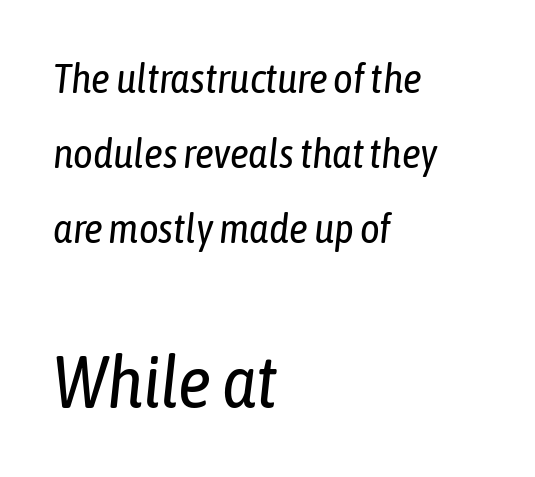
The text block is weighted toward the left margin, trailing off unevenly rightward. Looks like regular typesetting: each glyph gets only the width it needs. Is the stroke heavy? The answer is a plain regular-or-lighter. You can tell it's italic because the verticals aren't actually vertical. Anything drawn beneath the words? Only blank space.
